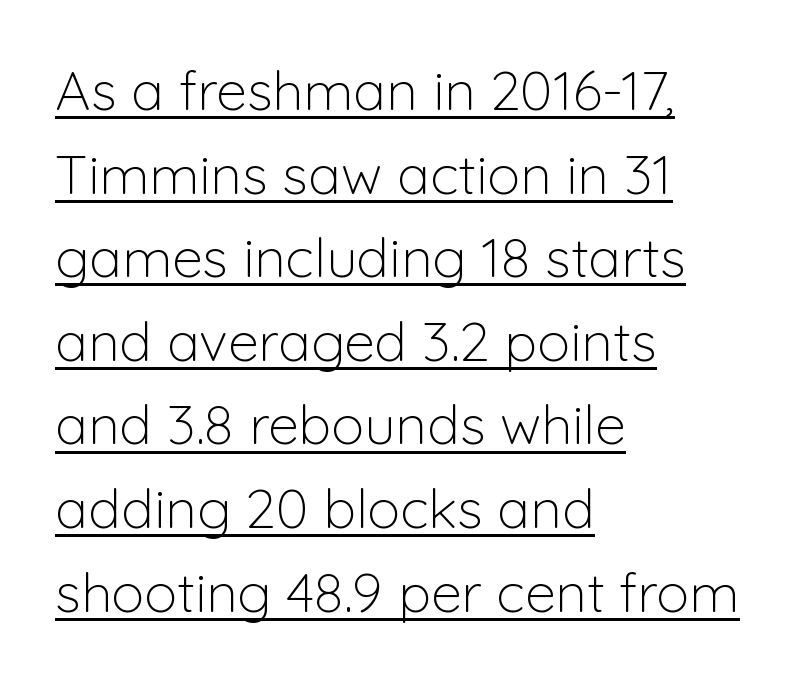
The rows are spaced the way most documents space them. These lines are rendered in a variable-pitch font. Looks like someone drew a line under every word here. Between one letter and the next there's only the usual sliver of space. The typesetting does not lean heavy: it is not bold. The specimen reads as upright at a glance.
